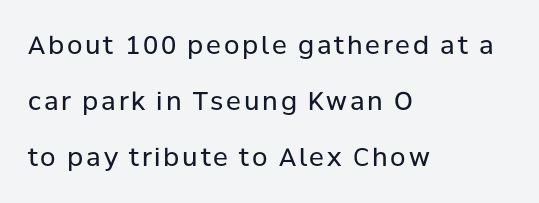
The image shows 25 px text type, upright; set left-aligned, loose line spacing (2.25x), not underlined.
